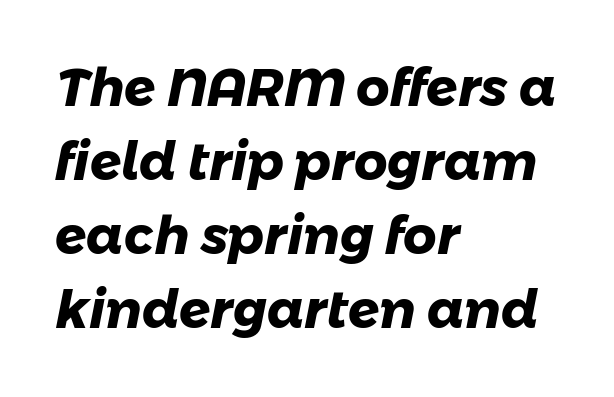
{"serif": "no", "bold": "yes", "weight": "heavy", "width": "normal", "stroke_contrast": "low", "x_height": "medium", "monospaced": "no", "underline": "no", "align": "left", "line_spacing": "normal", "line_spacing_ratio": 1.42, "letter_spacing": "normal", "letter_spacing_em": 0.0, "glyph_px": 52}
